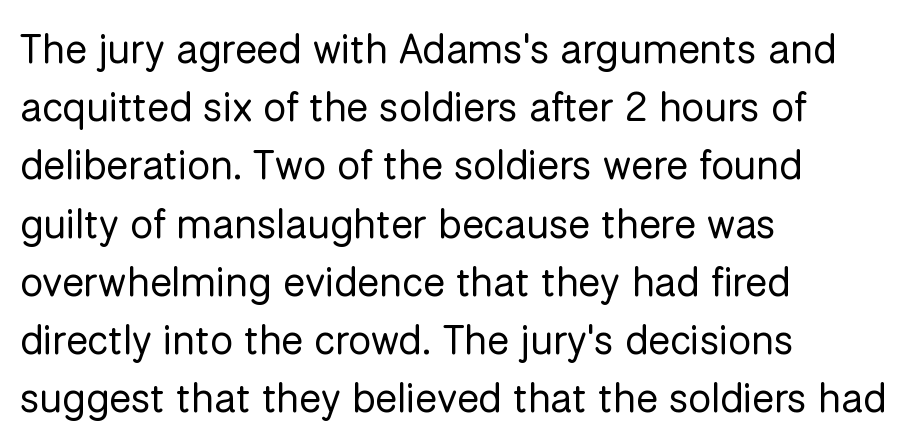
The image shows 41 px regular-weight sans-serif type, upright; set left-aligned, normal line spacing (1.42x), normal letter spacing, not underlined; low stroke contrast and a medium x-height.
